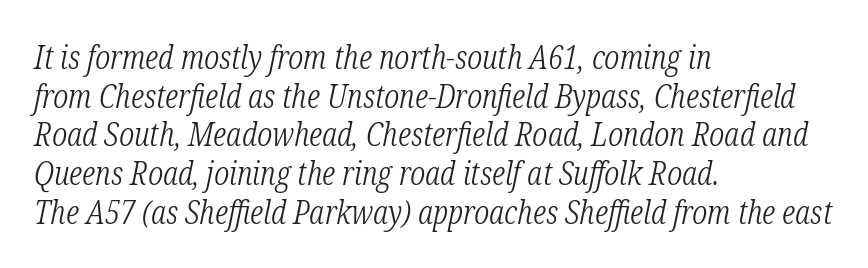
Where is the straight margin? On the left. Here the designer chose a conventional face with non-uniform glyph widths. Descender tails drop into unmarked territory. The letters are slanted; this is an italic face. A light-to-regular cut is what we see here. Little horizontal feet cap the strokes, marking this as serif type.
